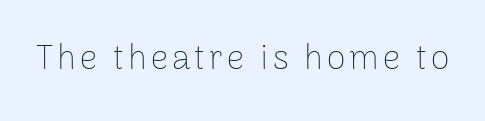
The image shows 34 px thin sans-serif type, upright; set not underlined; low stroke contrast and a medium x-height.
